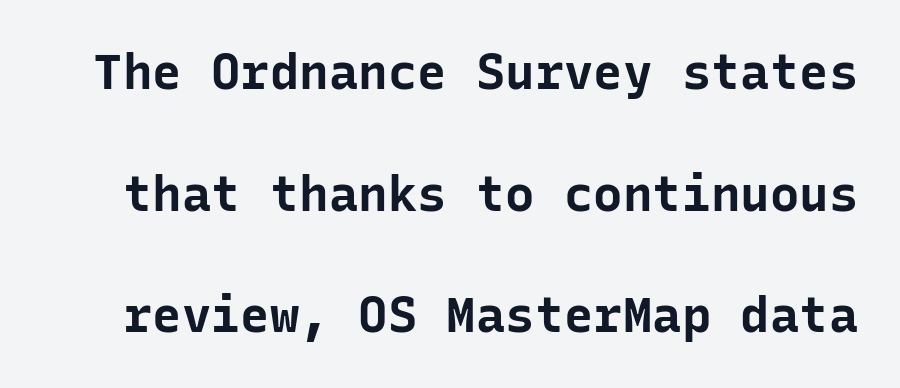
The font family rendered here belongs to the sans-serif group. The passage shown stacks its lines with a broad gap. There is no visible air inserted between adjacent glyphs. In terms of weight, the rendering is a true, heavy bold. Each letter, wide or thin by design, is forced into the same width here.
